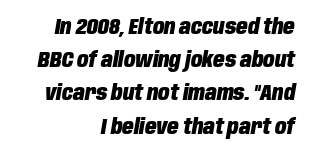
The image shows 21 px bold type, italic (leaning right); set right-aligned, normal line spacing (1.58x), normal letter spacing, not underlined.
